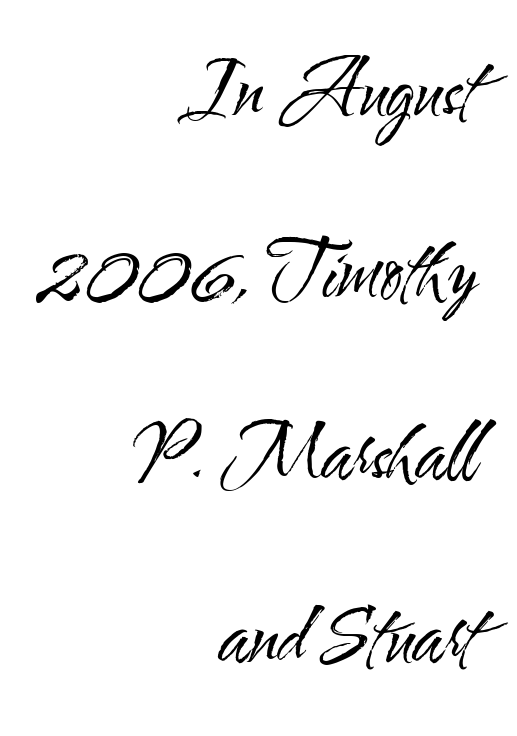
Any mark beneath the type? The region is blank. Short note: letters normally spaced. Proportional: the letters do not fall into vertical columns. Each new line begins a long way beneath the previous one.
